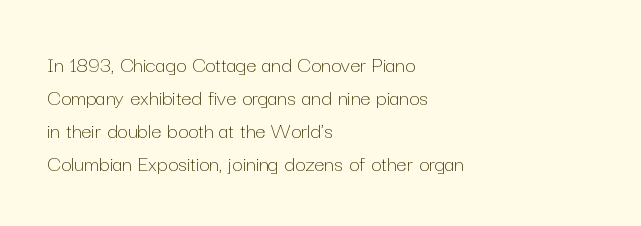
Q: Is the text bold? A: No.
Q: Is the text italic (slanted)? A: No, it is upright.
Q: Is the text underlined? A: No.
Q: How is the paragraph aligned? A: Left-aligned.
Q: Is the spacing between letters normal or unusually wide? A: Normal.
Q: Is the spacing between lines tight, normal or loose? A: Normal.
